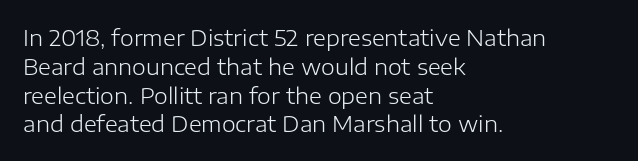
{"italic": "no", "bold": "no", "underline": "no", "align": "left", "line_spacing": "normal", "line_spacing_ratio": 1.31, "letter_spacing": "normal", "letter_spacing_em": 0.0, "glyph_px": 22}
